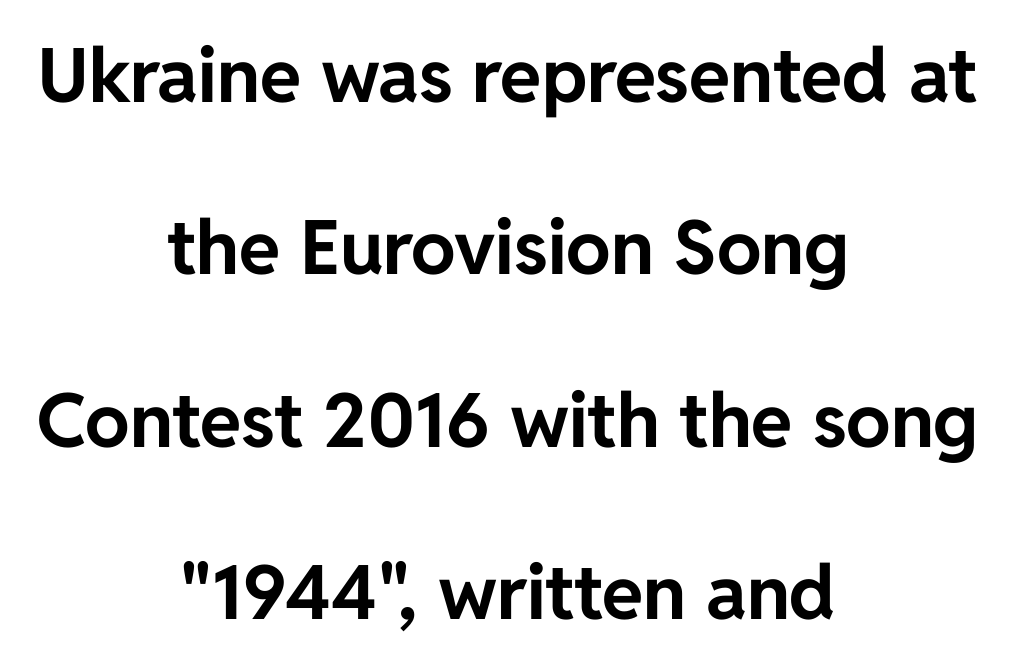
Q: Is the text bold? A: Yes.
Q: Is the text italic (slanted)? A: No, it is upright.
Q: Is the typeface a serif or a sans-serif typeface? A: Sans-serif.
Q: Is the text underlined? A: No.
Q: How is the paragraph aligned? A: Centered.
Q: Is the spacing between letters normal or unusually wide? A: Normal.
Q: Is the spacing between lines tight, normal or loose? A: Loose.
Q: Width (condensed, normal, or wide)? A: Normal.
Q: Stroke contrast? A: Low.
Q: x-height? A: Medium.
Q: Monospaced? A: No.
